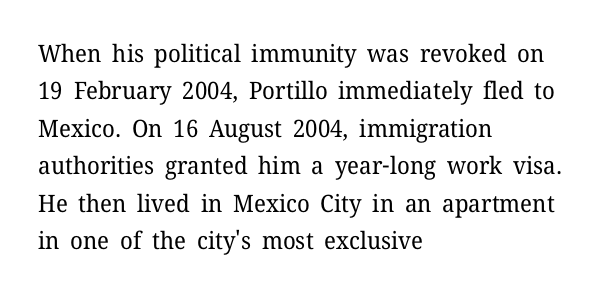
Q: Is the text bold? A: No.
Q: Is the text italic (slanted)? A: No, it is upright.
Q: Is the text underlined? A: No.
Q: How is the paragraph aligned? A: Left-aligned.
Q: Is the spacing between letters normal or unusually wide? A: Normal.
Q: Is the spacing between lines tight, normal or loose? A: Normal.
